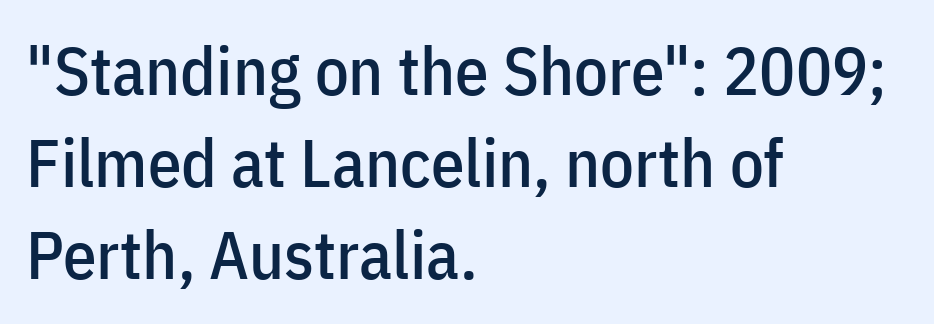
{"serif": "no", "italic": "no", "width": "condensed", "stroke_contrast": "low", "x_height": "medium", "monospaced": "no", "underline": "no", "align": "left", "line_spacing": "normal", "line_spacing_ratio": 1.37, "letter_spacing": "normal", "letter_spacing_em": 0.0, "glyph_px": 67}
